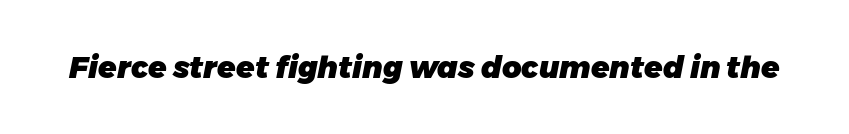
Q: Is the text bold? A: Yes.
Q: Is the text italic (slanted)? A: Yes, it leans right by about 11 degrees.
Q: Is the text underlined? A: No.
Q: Is the spacing between letters normal or unusually wide? A: Normal.
Q: Width (condensed, normal, or wide)? A: Normal.
Q: Stroke contrast? A: Low.
Q: x-height? A: Medium.
Q: Monospaced? A: No.
